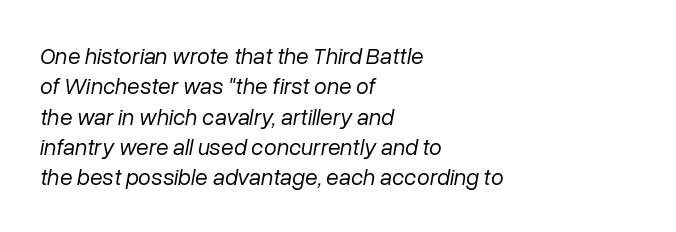
{"italic": "yes", "lean": "right", "slant_degrees": 10, "bold": "no", "underline": "no", "align": "left", "line_spacing": "normal", "line_spacing_ratio": 1.32, "letter_spacing": "normal", "letter_spacing_em": 0.0, "glyph_px": 23}
